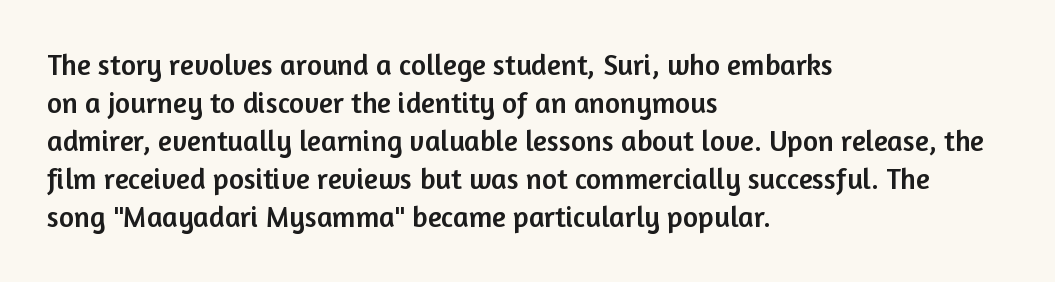
Nothing sits at the stroke ends, so this counts as sans-serif. Characters follow at the spacing the type designer built in. In terms of leading, this rendering sits right in the middle. Words float on clear page, feet unadorned. One-word summary of the alignment: left.
